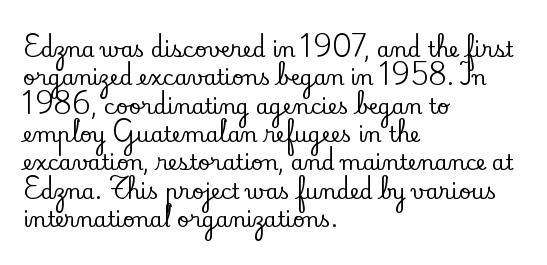
The image shows 21 px text type, upright; set left-aligned, normal line spacing (1.35x), normal letter spacing, not underlined.
